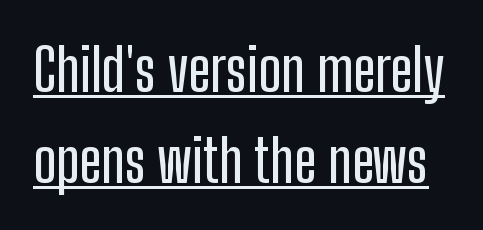
The image shows 59 px condensed sans-serif type, upright; set normal line spacing (1.55x), normal letter spacing, underlined; low stroke contrast and a medium x-height.
